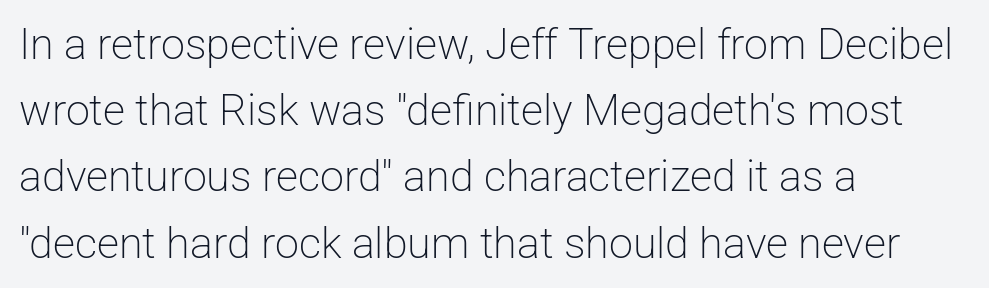
The image shows 43 px light sans-serif type, upright; set left-aligned, normal line spacing (1.54x), normal letter spacing, not underlined; low stroke contrast and a medium x-height.
